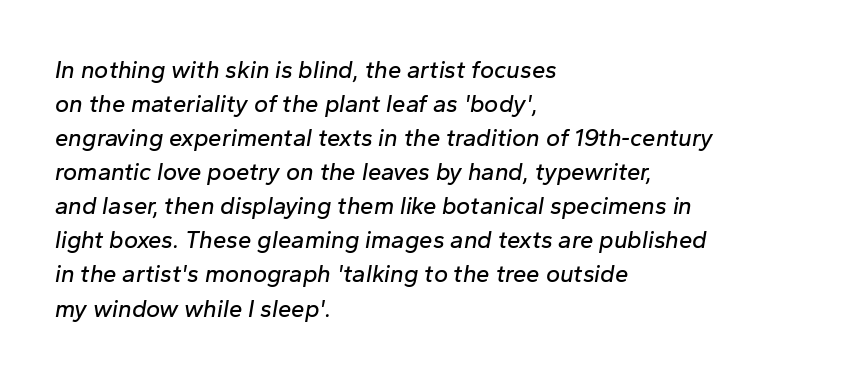
The paragraph shown leans on its left margin. The line texture is even and compact thanks to regular tracking. Plain, unruled lines of type. The lines sit at an ordinary, default distance from one another.
